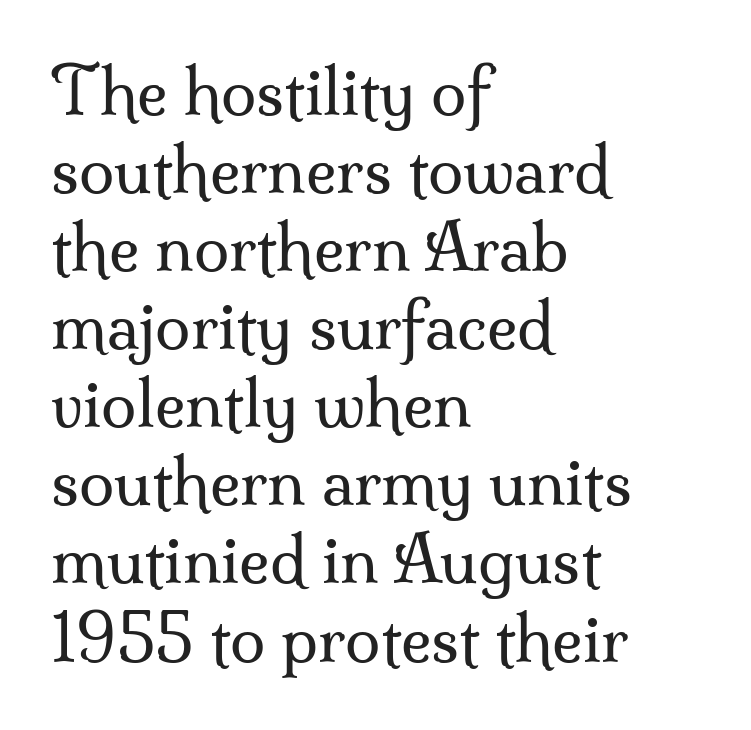
Decoration check: the copy has no underline. Caption: face not bold, strokes unweighted. This sample is left-justified, so line endings fall wherever the words run out. Posture: upright roman. Tracking value appears to be zero — textbook default spacing.
